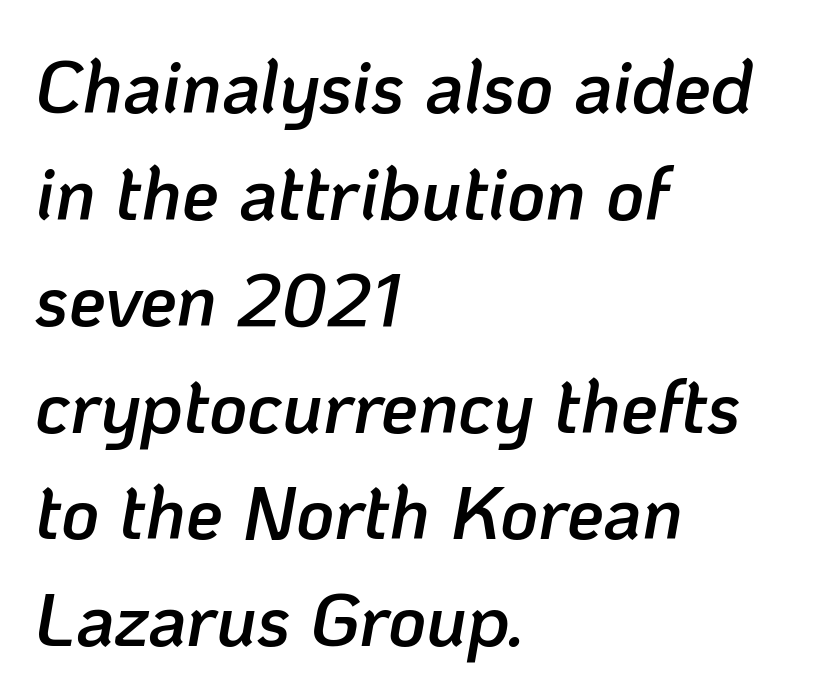
Q: Is the text bold? A: Semi-bold.
Q: Is the text italic (slanted)? A: Yes, it leans right by about 10 degrees.
Q: Is the text underlined? A: No.
Q: How is the paragraph aligned? A: Left-aligned.
Q: Is the spacing between letters normal or unusually wide? A: Normal.
Q: Is the spacing between lines tight, normal or loose? A: Normal.
Q: Width (condensed, normal, or wide)? A: Normal.
Q: Stroke contrast? A: Low.
Q: x-height? A: Medium.
Q: Monospaced? A: No.
